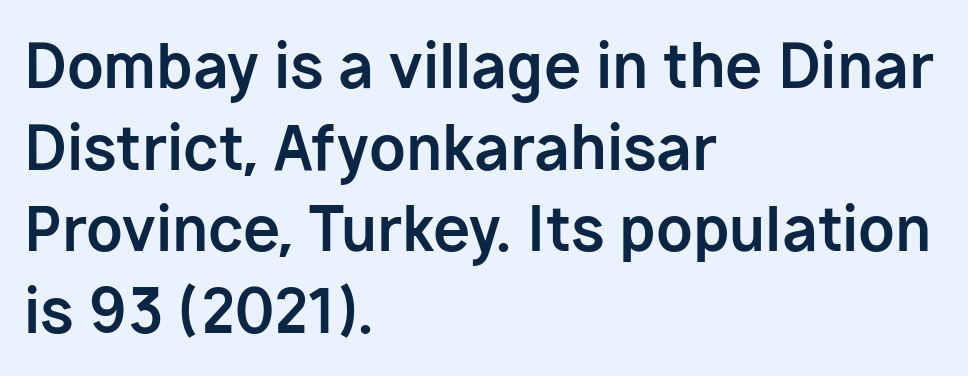
The image shows 60 px bold sans-serif type, upright; set left-aligned, normal line spacing (1.36x), normal letter spacing, not underlined; low stroke contrast and a medium x-height.
